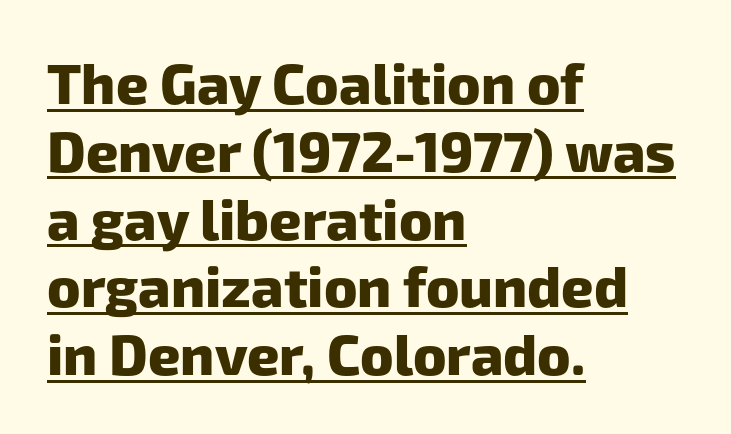
{"serif": "no", "bold": "yes", "weight": "heavy", "width": "normal", "stroke_contrast": "low", "x_height": "medium", "monospaced": "no", "underline": "yes", "align": "left", "line_spacing_ratio": 1.21, "letter_spacing": "normal", "letter_spacing_em": 0.0, "glyph_px": 56}
